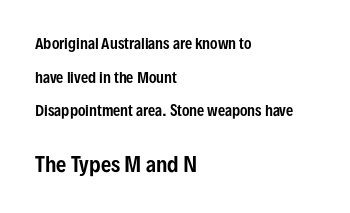
These lines keep a tight, regular rhythm from letter to letter. Rows of type keep a wide berth in the vertical direction. In this sample the second text group is rendered at the bigger scale. Every stem runs plumb, perpendicular to the baseline. Visually the block forms a straight wall on the left and a jagged coastline on the right.
